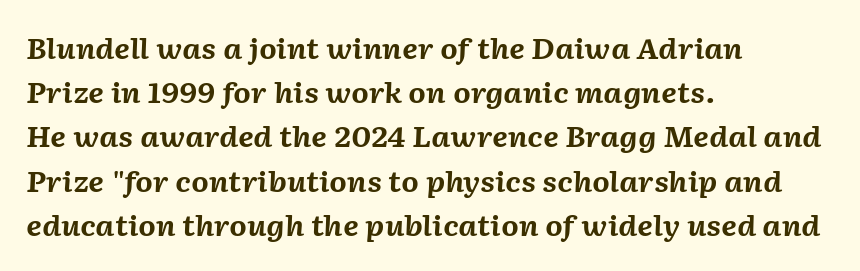
The image shows 28 px bold type, italic (leaning right); set left-aligned, normal line spacing (1.58x), normal letter spacing, not underlined; medium stroke contrast and a medium x-height.
